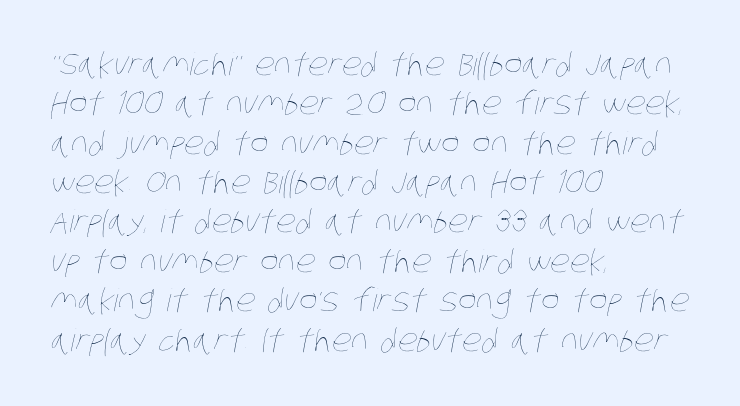
Q: Is the text bold? A: No.
Q: Is the text underlined? A: No.
Q: How is the paragraph aligned? A: Left-aligned.
Q: Is the spacing between letters normal or unusually wide? A: Normal.
Q: Is the spacing between lines tight, normal or loose? A: Normal.
Q: Width (condensed, normal, or wide)? A: Condensed.
Q: Stroke contrast? A: Low.
Q: x-height? A: Large.
Q: Monospaced? A: No.
